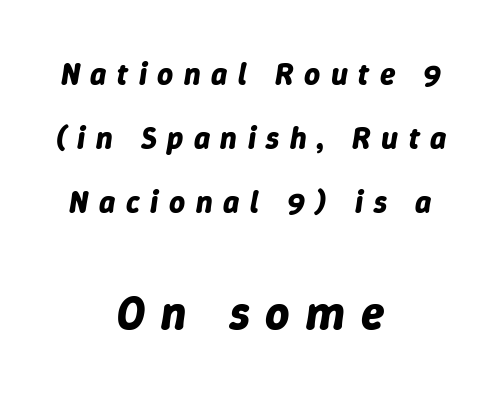
The image shows 47 px bold type, italic (leaning right); set centered, loose line spacing (2.06x), unusually wide letter spacing (+0.34 em), not underlined; the second (bottom) block is 1.52x larger; low stroke contrast and a medium x-height.
